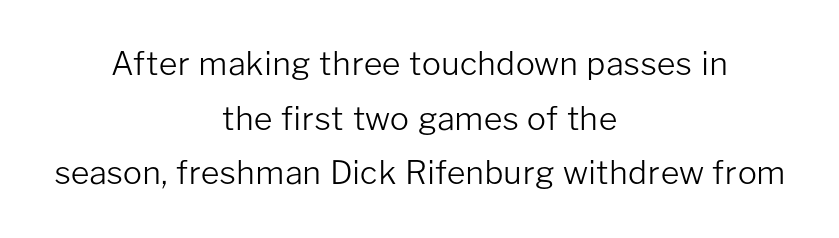
{"serif": "no", "italic": "no", "bold": "no", "weight": "light", "width": "normal", "stroke_contrast": "low", "x_height": "medium", "monospaced": "no", "underline": "no", "align": "center", "line_spacing_ratio": 1.71, "letter_spacing": "normal", "letter_spacing_em": 0.0, "glyph_px": 32}
